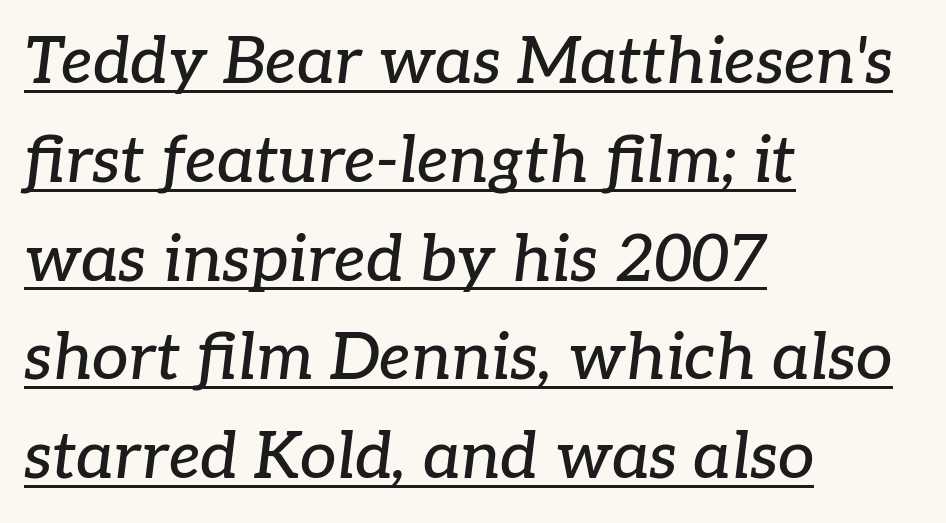
Q: Is the text italic (slanted)? A: Yes, it leans right by about 7 degrees.
Q: Is the typeface a serif or a sans-serif typeface? A: Serif.
Q: Is the text underlined? A: Yes.
Q: How is the paragraph aligned? A: Left-aligned.
Q: Is the spacing between letters normal or unusually wide? A: Normal.
Q: Is the spacing between lines tight, normal or loose? A: Normal.
Q: Width (condensed, normal, or wide)? A: Normal.
Q: Stroke contrast? A: Low.
Q: x-height? A: Medium.
Q: Monospaced? A: No.
